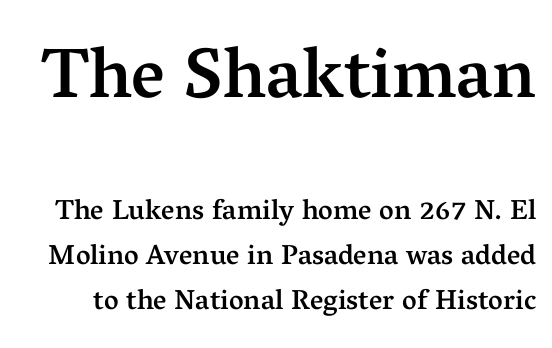
The image shows 71 px semibold serif type, upright; set normal line spacing (1.61x), normal letter spacing, not underlined; the first (top) block is 2.54x larger; medium stroke contrast and a medium x-height.
